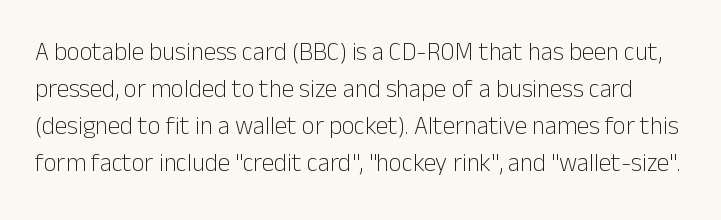
Any mark beneath the type? The region is blank. Evenly set lines give the paragraph a standard silhouette. The letters look calm and open, with moderate or lighter stems. Vertical strokes here are truly vertical. Does extra space separate the letters? No, they use regular spacing.
